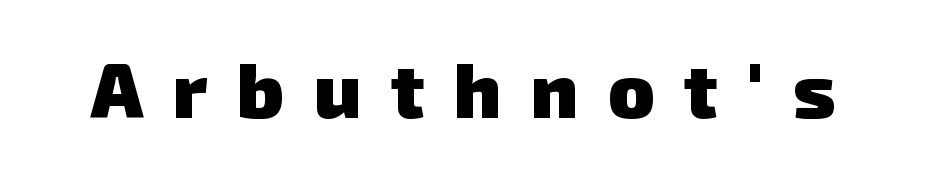
Stroke terminals: plain, sans-serif. Weight: bold. A clean baseline with only descenders dipping below it. The letters advance in unequal steps, a hallmark of proportional type.
